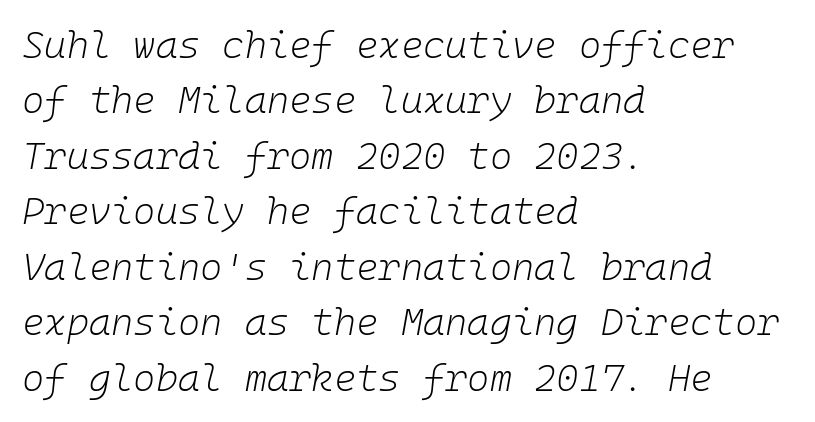
{"italic": "yes", "lean": "right", "slant_degrees": 10, "bold": "no", "weight": "light", "width": "normal", "stroke_contrast": "low", "x_height": "medium", "monospaced": "yes", "underline": "no", "align": "left", "line_spacing": "normal", "line_spacing_ratio": 1.46, "letter_spacing": "normal", "letter_spacing_em": 0.0, "glyph_px": 38}
